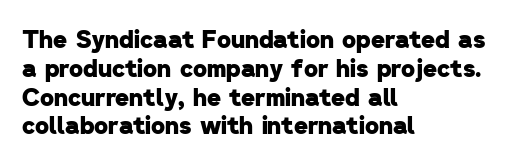
Does extra space separate the letters? No, they use regular spacing. The baseline area is clear. Set as a true bold cut, around the 700 mark. These lines stack with their left ends in a neat column.
